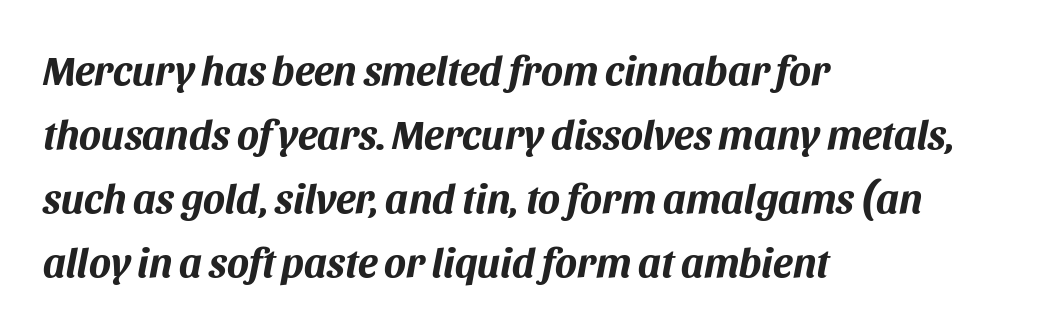
{"italic": "yes", "lean": "right", "slant_degrees": 11, "bold": "yes", "weight": "bold", "width": "normal", "stroke_contrast": "medium", "x_height": "large", "monospaced": "no", "underline": "no", "align": "left", "line_spacing": "normal", "line_spacing_ratio": 1.56, "letter_spacing": "normal", "letter_spacing_em": 0.0, "glyph_px": 41}
